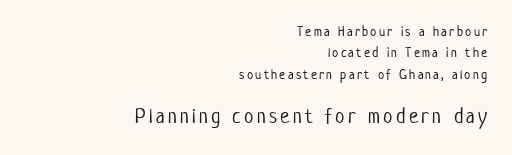
Q: Is the text bold? A: No.
Q: Is the text italic (slanted)? A: No, it is upright.
Q: Is the text underlined? A: No.
Q: How is the paragraph aligned? A: Right-aligned.
Q: Is the spacing between lines tight, normal or loose? A: Normal.
Q: Which block of text is set in a larger size, the first (top) or the second (bottom)? A: The second (bottom) one.
